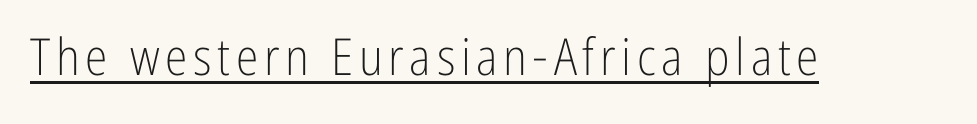
Q: Is the text bold? A: No.
Q: Is the text italic (slanted)? A: No, it is upright.
Q: Is the typeface a serif or a sans-serif typeface? A: Sans-serif.
Q: Is the text underlined? A: Yes.
Q: Width (condensed, normal, or wide)? A: Condensed.
Q: Stroke contrast? A: Low.
Q: x-height? A: Medium.
Q: Monospaced? A: No.
